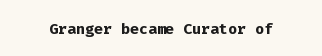
Q: Is the text bold? A: Yes.
Q: Is the text italic (slanted)? A: No, it is upright.
Q: Is the text underlined? A: No.
Q: Is the spacing between letters normal or unusually wide? A: Normal.
